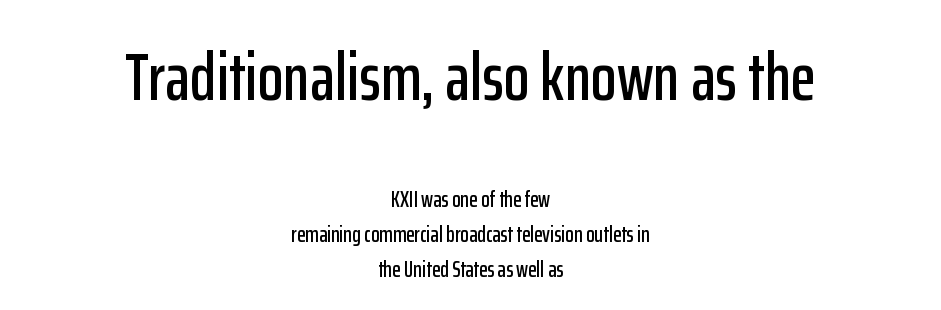
Does extra space separate the letters? No, they use regular spacing. This rendering uses center alignment, leaving both contours irregular but symmetric. Descenders are the only things crossing below the line. Do the characters align in a grid? No, the font is proportional.
